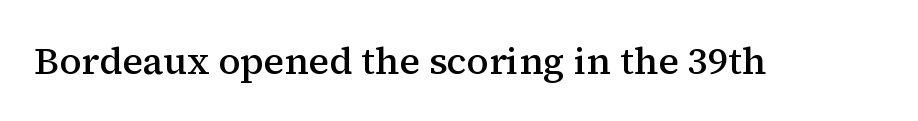
{"serif": "yes", "italic": "no", "bold": "semi", "weight": "semibold", "width": "normal", "stroke_contrast": "medium", "x_height": "medium", "monospaced": "no", "underline": "no", "letter_spacing": "normal", "letter_spacing_em": 0.0, "glyph_px": 38}
